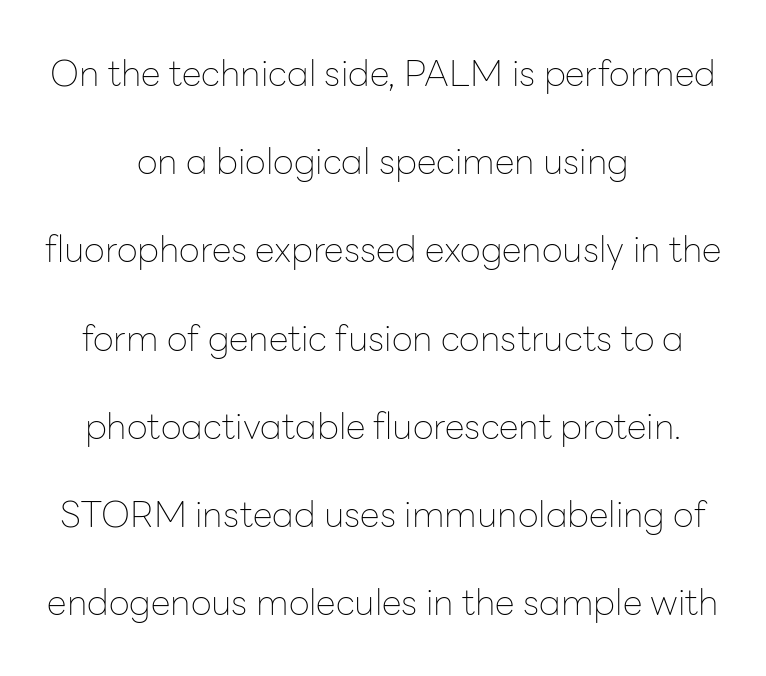
The image shows 36 px thin sans-serif type, upright; set centered, loose line spacing (2.45x), normal letter spacing, not underlined; low stroke contrast and a medium x-height.
